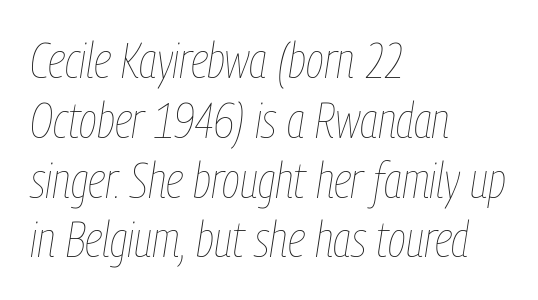
The font is comparable to plain body text, perhaps lighter. Slant detected: the letters are inclined. Clear beneath every line of the passage. Each line starts at the same left margin while the right side varies. The letters advance in unequal steps, a hallmark of proportional type.
